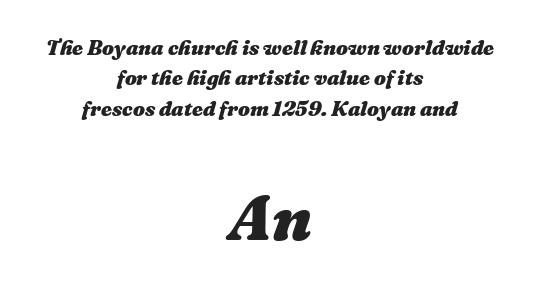
Q: Is the text bold? A: Yes.
Q: Is the text italic (slanted)? A: Yes, it leans right by about 16 degrees.
Q: Is the text underlined? A: No.
Q: How is the paragraph aligned? A: Centered.
Q: Is the spacing between letters normal or unusually wide? A: Normal.
Q: Is the spacing between lines tight, normal or loose? A: Normal.
Q: Which block of text is set in a larger size, the first (top) or the second (bottom)? A: The second (bottom) one.
Q: Width (condensed, normal, or wide)? A: Normal.
Q: Stroke contrast? A: Medium.
Q: x-height? A: Medium.
Q: Monospaced? A: No.
